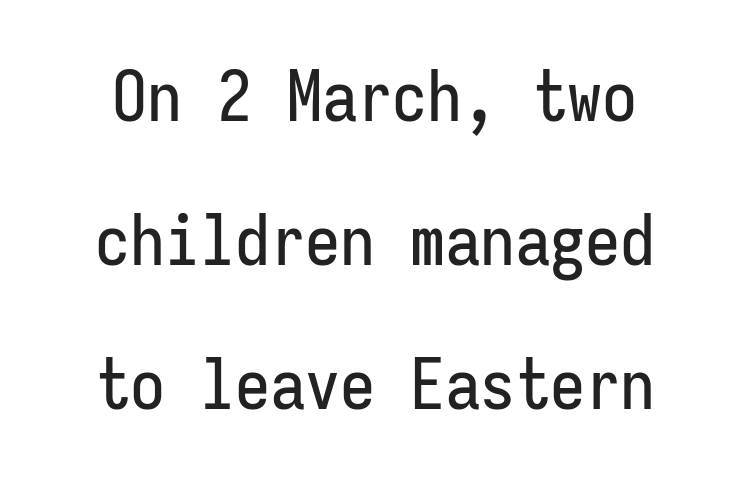
The image shows 70 px condensed sans-serif type, upright, monospaced; set loose line spacing (2.06x), normal letter spacing, not underlined; low stroke contrast and a medium x-height.
